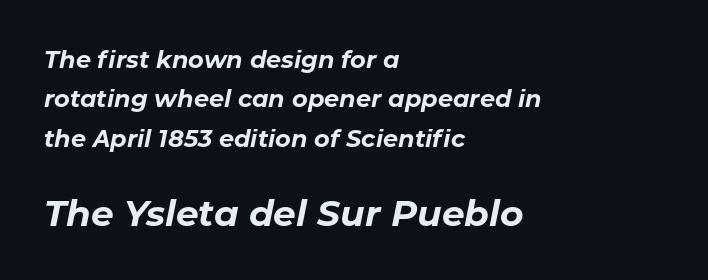
Q: Is the text bold? A: Yes.
Q: Is the text italic (slanted)? A: Yes, it leans right by about 11 degrees.
Q: Is the text underlined? A: No.
Q: How is the paragraph aligned? A: Left-aligned.
Q: Is the spacing between letters normal or unusually wide? A: Normal.
Q: Is the spacing between lines tight, normal or loose? A: Normal.
Q: Which block of text is set in a larger size, the first (top) or the second (bottom)? A: The second (bottom) one.
Q: Width (condensed, normal, or wide)? A: Normal.
Q: Stroke contrast? A: Low.
Q: x-height? A: Medium.
Q: Monospaced? A: No.
